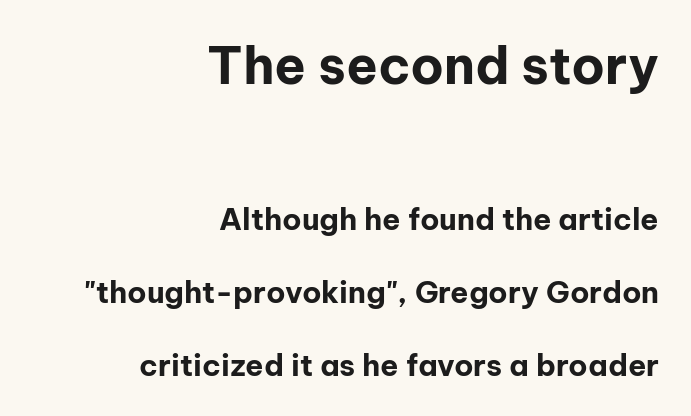
{"serif": "no", "italic": "no", "bold": "yes", "weight": "bold", "width": "normal", "stroke_contrast": "low", "x_height": "medium", "monospaced": "no", "underline": "no", "align": "right", "line_spacing": "loose", "line_spacing_ratio": 2.43, "letter_spacing": "normal", "letter_spacing_em": 0.0, "larger_block": "first", "size_ratio": 1.73, "glyph_px": 52}
